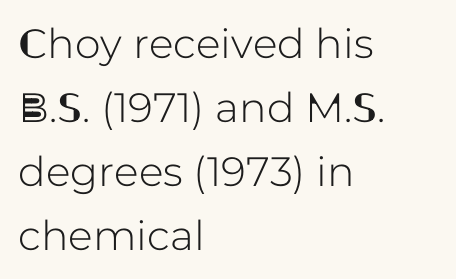
Q: Is the text italic (slanted)? A: No, it is upright.
Q: Is the typeface a serif or a sans-serif typeface? A: Sans-serif.
Q: Is the text underlined? A: No.
Q: How is the paragraph aligned? A: Left-aligned.
Q: Is the spacing between letters normal or unusually wide? A: Normal.
Q: Is the spacing between lines tight, normal or loose? A: Normal.
Q: Width (condensed, normal, or wide)? A: Normal.
Q: Stroke contrast? A: Low.
Q: x-height? A: Medium.
Q: Monospaced? A: No.
